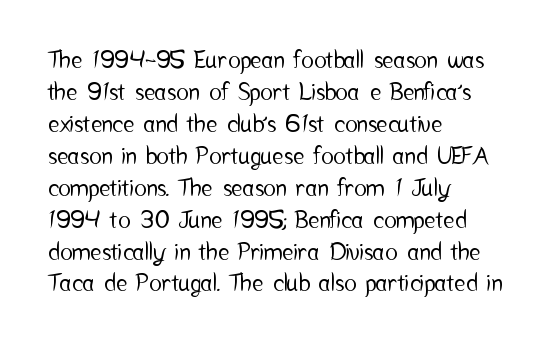
The image shows 24 px text type, upright; set left-aligned, normal line spacing (1.33x), normal letter spacing, not underlined.
